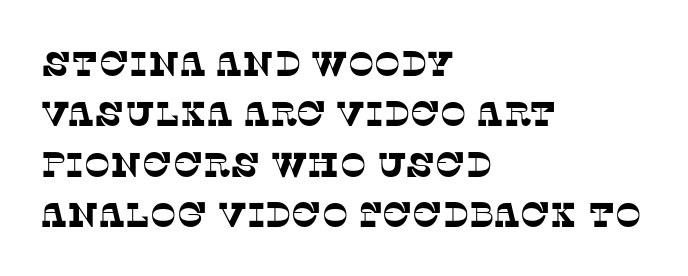
{"serif": "yes", "width": "normal", "stroke_contrast": "low", "x_height": "large", "monospaced": "no", "underline": "no", "align": "left", "line_spacing": "normal", "line_spacing_ratio": 1.44, "letter_spacing": "normal", "letter_spacing_em": 0.0, "glyph_px": 35}
